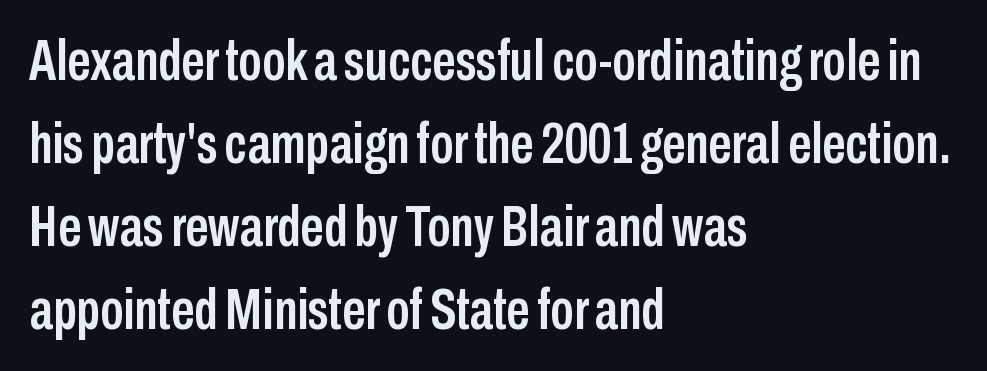
The image shows 58 px condensed sans-serif type, upright; set left-aligned, normal line spacing (1.43x), normal letter spacing, not underlined; low stroke contrast and a medium x-height.
